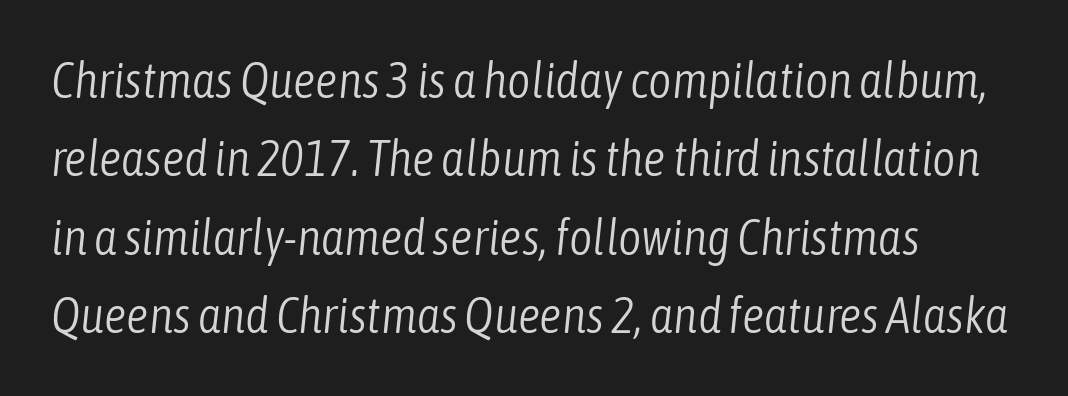
The image shows 50 px light, condensed type, italic (leaning right); set left-aligned, normal line spacing (1.57x), normal letter spacing, not underlined; low stroke contrast and a medium x-height.
